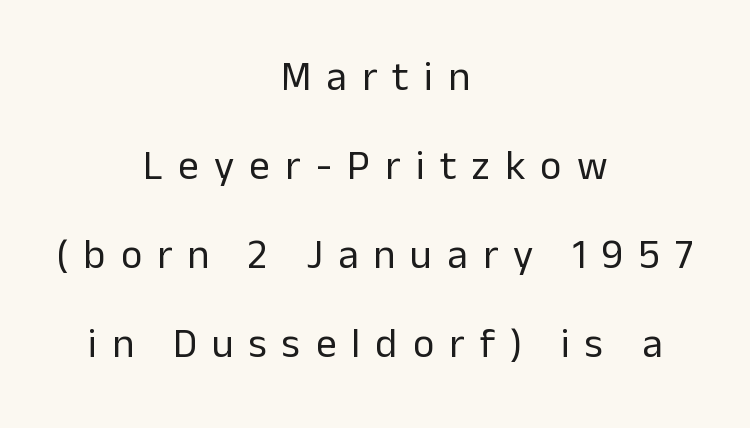
{"serif": "no", "italic": "no", "bold": "no", "weight": "regular", "width": "normal", "stroke_contrast": "low", "x_height": "medium", "monospaced": "no", "underline": "no", "align": "center", "line_spacing": "loose", "line_spacing_ratio": 2.17, "letter_spacing": "wide", "letter_spacing_em": 0.37, "glyph_px": 41}
